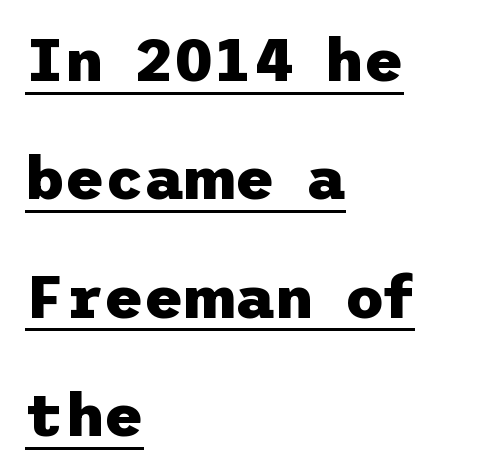
Q: Is the text bold? A: Yes.
Q: Is the text italic (slanted)? A: No, it is upright.
Q: Is the typeface a serif or a sans-serif typeface? A: Sans-serif.
Q: Is the text underlined? A: Yes.
Q: How is the paragraph aligned? A: Left-aligned.
Q: Is the spacing between letters normal or unusually wide? A: Normal.
Q: Is the spacing between lines tight, normal or loose? A: Loose.
Q: Width (condensed, normal, or wide)? A: Normal.
Q: Stroke contrast? A: Low.
Q: x-height? A: Medium.
